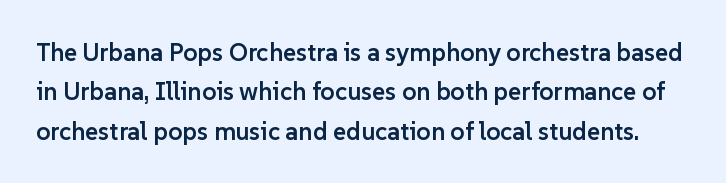
Lines of text with bare space underneath. These lines were composed using upright roman letters. Nobody touched the tracking dial on this one. Evenly set lines give the paragraph a standard silhouette. A fair bit of extra ink — the face is semibold, not bold.
